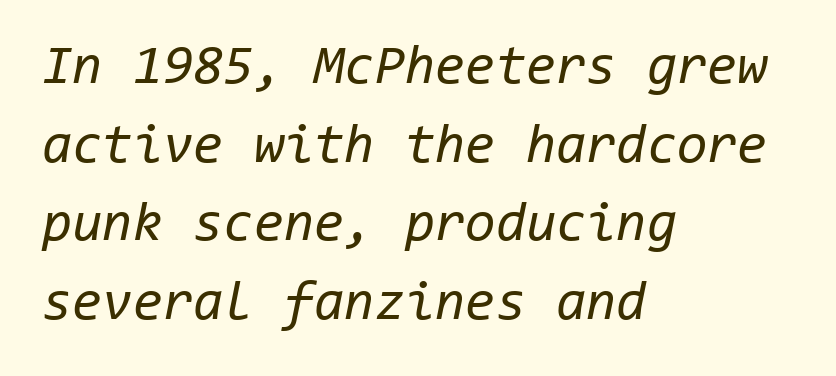
Q: Is the text bold? A: No.
Q: Is the text italic (slanted)? A: Yes, it leans right by about 11 degrees.
Q: Is the text underlined? A: No.
Q: How is the paragraph aligned? A: Left-aligned.
Q: Is the spacing between letters normal or unusually wide? A: Normal.
Q: Is the spacing between lines tight, normal or loose? A: Normal.
Q: Width (condensed, normal, or wide)? A: Normal.
Q: Stroke contrast? A: Low.
Q: x-height? A: Medium.
Q: Monospaced? A: Yes.
